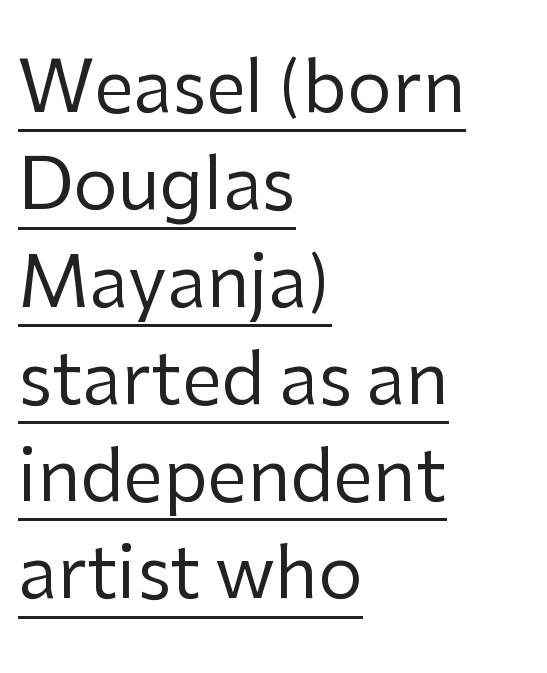
The image shows 71 px regular-weight sans-serif type, upright; set left-aligned, normal line spacing (1.37x), normal letter spacing, underlined; low stroke contrast and a medium x-height.
